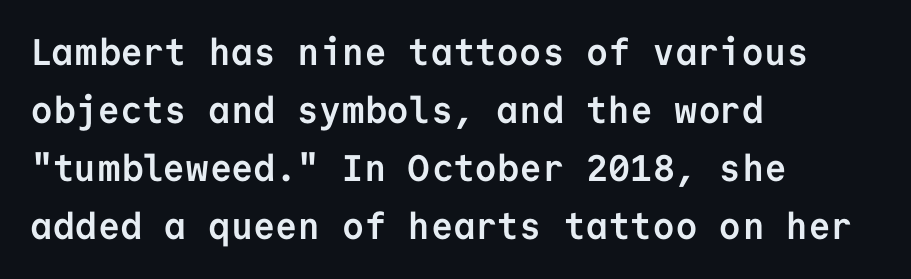
The lines in this sample share a left origin and differ only in where they stop. Every character sits straight up, as roman type does. Spacing between characters is what you'd get straight out of the box. Each letter's strokes conclude bluntly, with no projecting serifs.
